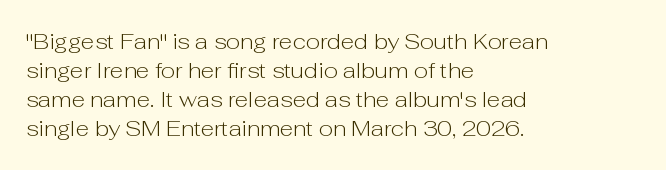
The image shows 22 px text type, upright; set left-aligned, normal line spacing (1.32x), normal letter spacing, not underlined.
